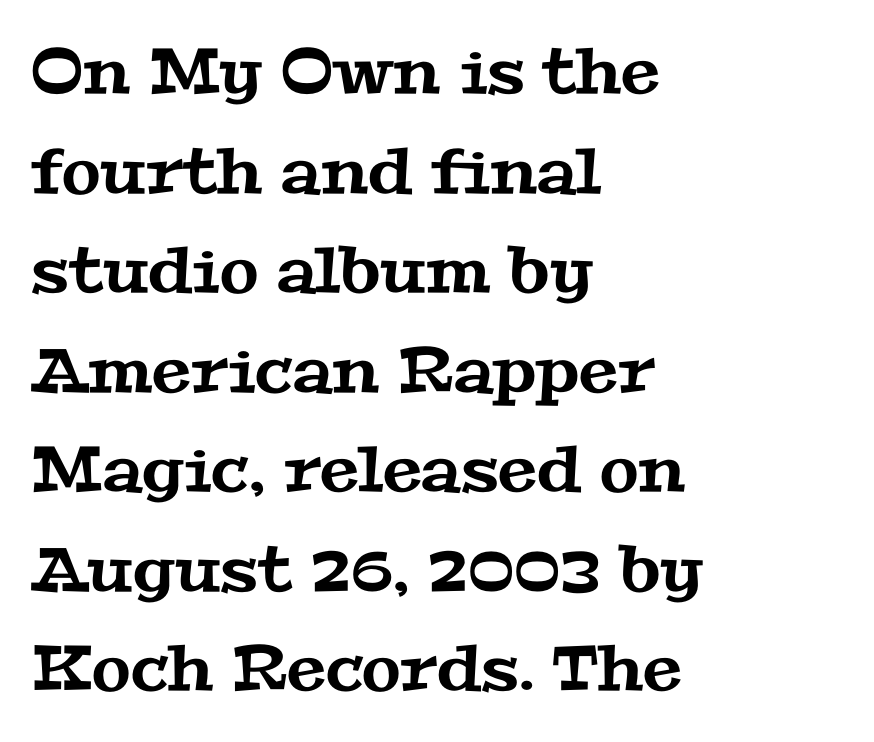
These lines sit exactly where default settings would place them. The passage shown is typeset with a serif family. These lines are rendered in a variable-pitch font. The gap between lines stays unmarked.
